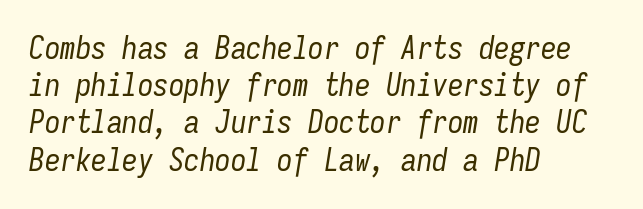
The image shows 31 px regular-weight, condensed type, italic (leaning right), monospaced; set left-aligned, line spacing 1.2x, normal letter spacing, not underlined; low stroke contrast and a medium x-height.
